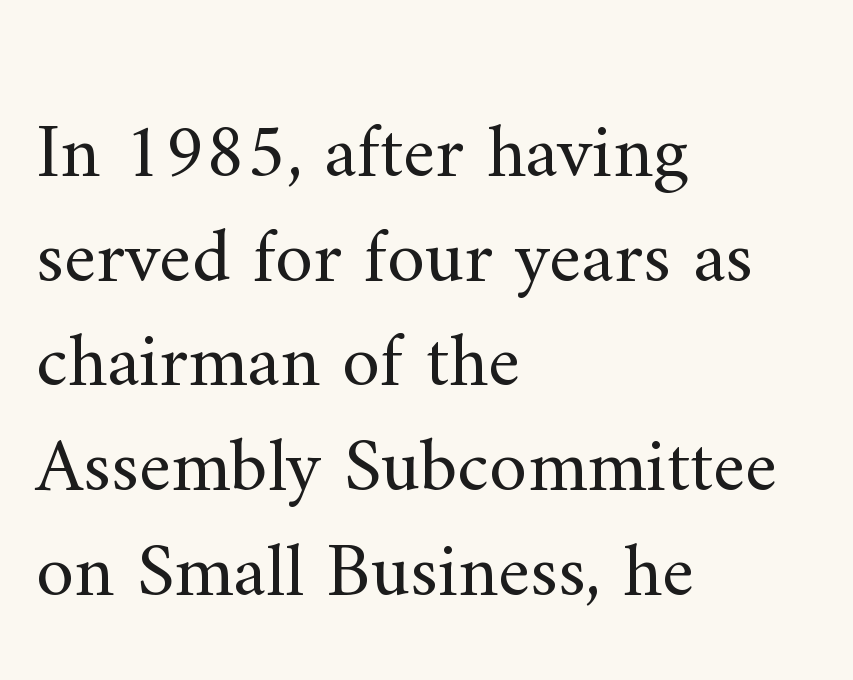
{"serif": "yes", "italic": "no", "bold": "no", "weight": "regular", "width": "normal", "stroke_contrast": "medium", "x_height": "small", "monospaced": "no", "underline": "no", "align": "left", "line_spacing": "normal", "line_spacing_ratio": 1.36, "letter_spacing": "normal", "letter_spacing_em": 0.0, "glyph_px": 77}
